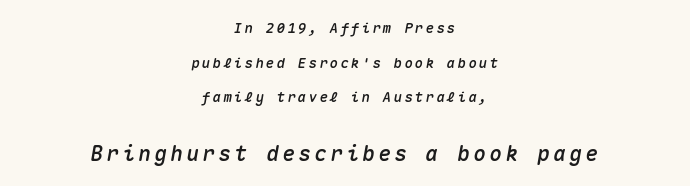
{"italic": "yes", "lean": "right", "slant_degrees": 10, "underline": "no", "align": "center", "line_spacing": "loose", "line_spacing_ratio": 2.47, "larger_block": "second", "size_ratio": 1.5, "glyph_px": 21}
